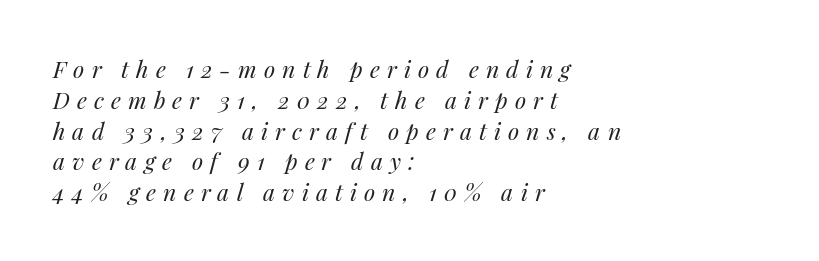
Q: Is the text bold? A: No.
Q: Is the text italic (slanted)? A: Yes, it leans right by about 14 degrees.
Q: Is the text underlined? A: No.
Q: How is the paragraph aligned? A: Left-aligned.
Q: Is the spacing between letters normal or unusually wide? A: Unusually wide.
Q: Is the spacing between lines tight, normal or loose? A: Normal.
